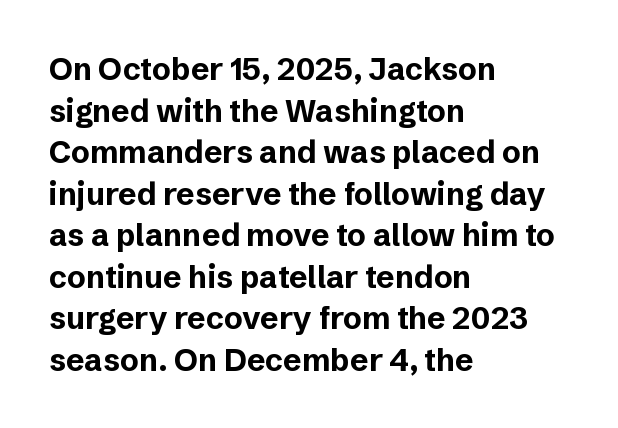
The passage shown is typed in a proportional face where columns would drift. No italicization has been applied; the sample stays upright. The passage shown is typeset with a sans-serif family. Underlining? Definitely not there. Heavy, bold letterforms. Left-aligned paragraph, ragged on the right.
